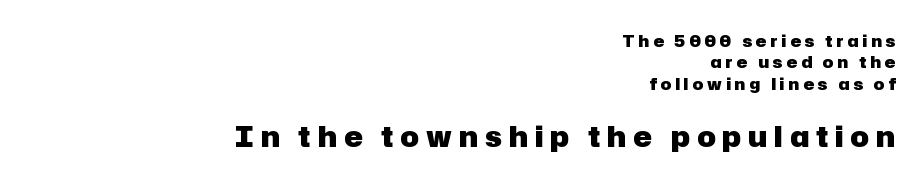
{"serif": "no", "italic": "no", "bold": "yes", "weight": "heavy", "width": "normal", "stroke_contrast": "low", "x_height": "medium", "monospaced": "no", "underline": "no", "align": "right", "line_spacing": "normal", "line_spacing_ratio": 1.34, "letter_spacing": "wide", "letter_spacing_em": 0.25, "larger_block": "second", "size_ratio": 1.75, "glyph_px": 28}
